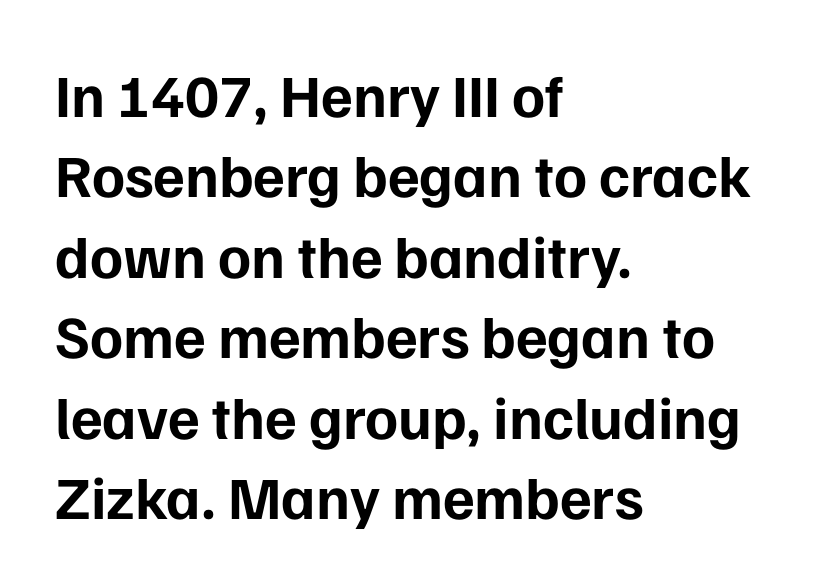
Q: Is the text bold? A: Yes.
Q: Is the text italic (slanted)? A: No, it is upright.
Q: Is the typeface a serif or a sans-serif typeface? A: Sans-serif.
Q: Is the text underlined? A: No.
Q: How is the paragraph aligned? A: Left-aligned.
Q: Is the spacing between letters normal or unusually wide? A: Normal.
Q: Is the spacing between lines tight, normal or loose? A: Normal.
Q: Width (condensed, normal, or wide)? A: Normal.
Q: Stroke contrast? A: Low.
Q: x-height? A: Medium.
Q: Monospaced? A: No.
